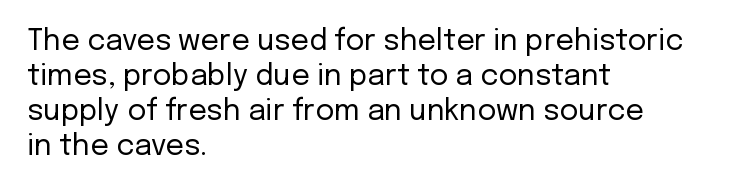
The image shows 29 px regular-weight sans-serif type, upright; set left-aligned, line spacing 1.21x, normal letter spacing, not underlined; low stroke contrast and a medium x-height.
